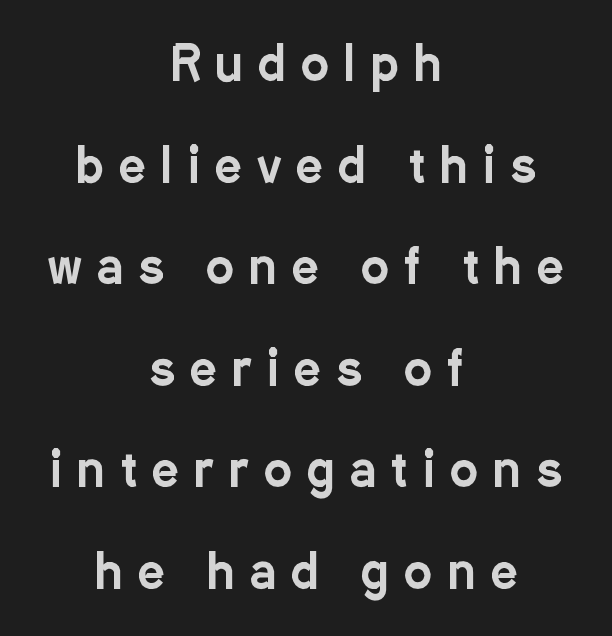
The image shows 47 px condensed sans-serif type, upright; set centered, loose line spacing (2.16x), unusually wide letter spacing (+0.33 em), not underlined; low stroke contrast and a medium x-height.
